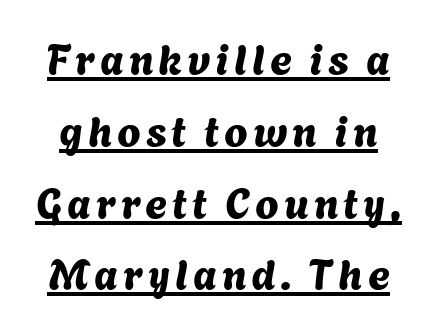
Q: Is the typeface a serif or a sans-serif typeface? A: Sans-serif.
Q: Is the text underlined? A: Yes.
Q: Width (condensed, normal, or wide)? A: Normal.
Q: Stroke contrast? A: Medium.
Q: x-height? A: Medium.
Q: Monospaced? A: No.
